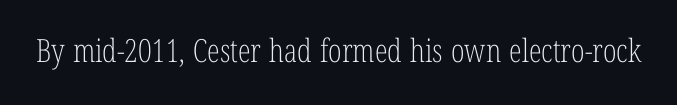
{"serif": "yes", "italic": "no", "bold": "no", "weight": "light", "width": "condensed", "stroke_contrast": "low", "x_height": "medium", "monospaced": "no", "underline": "no", "letter_spacing": "normal", "letter_spacing_em": 0.0, "glyph_px": 32}
